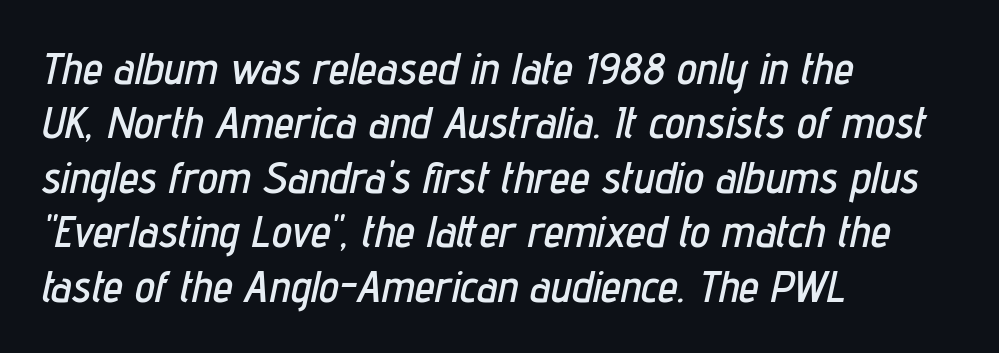
Q: Is the text italic (slanted)? A: Yes, it leans right by about 12 degrees.
Q: Is the text underlined? A: No.
Q: How is the paragraph aligned? A: Left-aligned.
Q: Is the spacing between letters normal or unusually wide? A: Normal.
Q: Width (condensed, normal, or wide)? A: Condensed.
Q: Stroke contrast? A: Low.
Q: x-height? A: Medium.
Q: Monospaced? A: No.
